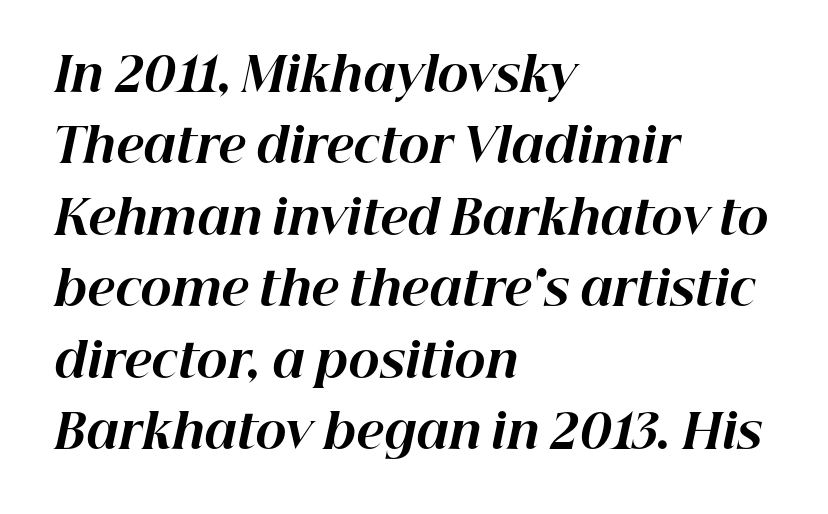
Q: Is the text bold? A: Yes.
Q: Is the text italic (slanted)? A: Yes, it leans right by about 12 degrees.
Q: Is the text underlined? A: No.
Q: How is the paragraph aligned? A: Left-aligned.
Q: Is the spacing between letters normal or unusually wide? A: Normal.
Q: Is the spacing between lines tight, normal or loose? A: Normal.
Q: Width (condensed, normal, or wide)? A: Normal.
Q: Stroke contrast? A: High.
Q: x-height? A: Medium.
Q: Monospaced? A: No.
